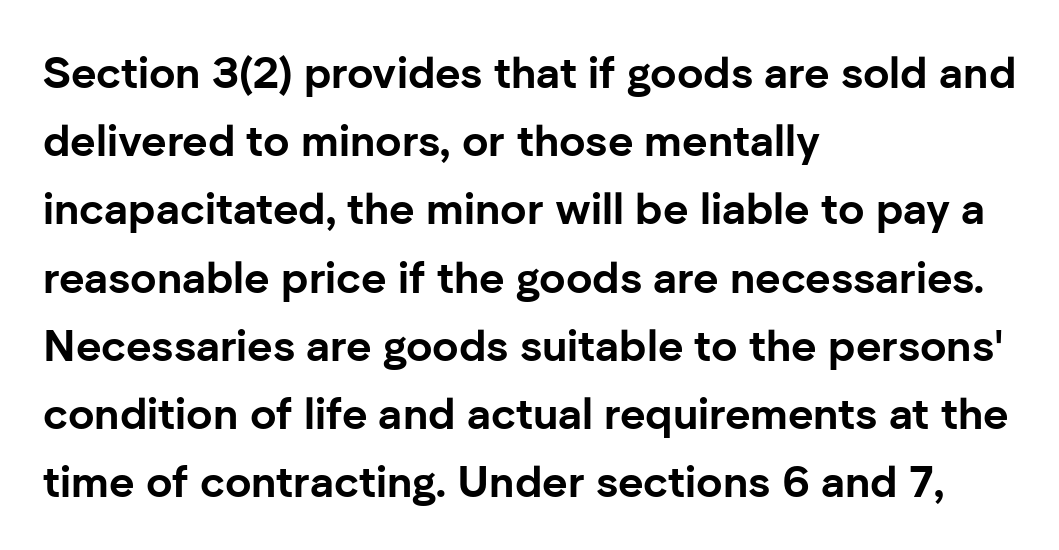
Students, observe: this is what conventionally led text looks like. Horizontal alignment here is leftward, the default for most running prose. The space beneath each line is pristine and unruled. Here the designer chose a conventional face with non-uniform glyph widths. When letters stand straight like this, we call the style roman or upright. You'd pick this weight for a headline — it's a proper bold.
